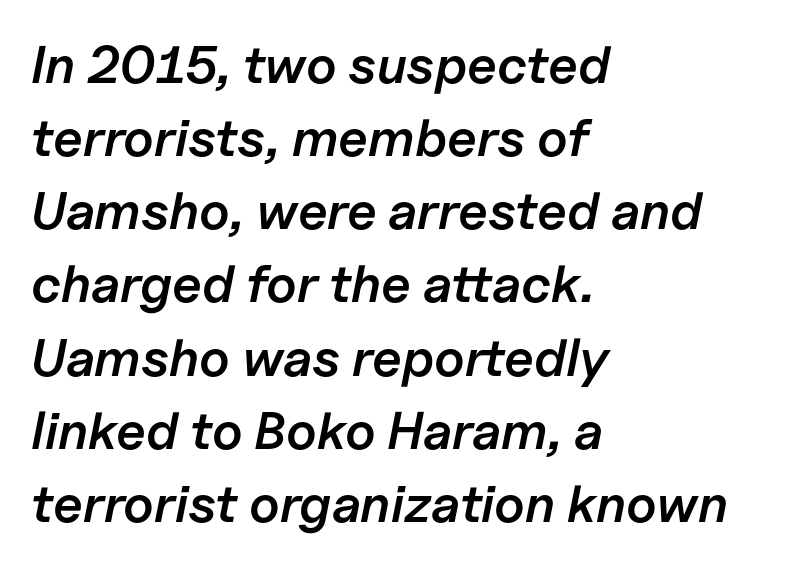
The image shows 53 px semibold type, italic (leaning right); set left-aligned, normal line spacing (1.38x), normal letter spacing, not underlined; low stroke contrast and a medium x-height.
